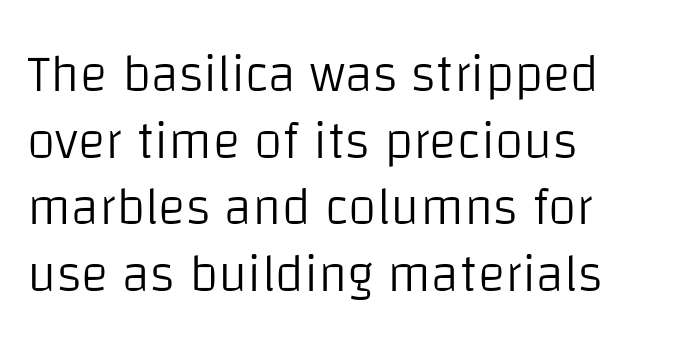
No italicization has been applied; the sample stays upright. The rendering anchors every line to the left-hand side. A normal amount of white space separates one row of letters from the next. Lines of text with bare space underneath. Stem width sits at or under what a default text font uses.
